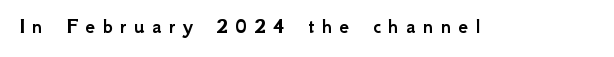
Q: Is the text italic (slanted)? A: No, it is upright.
Q: Is the text underlined? A: No.
Q: Is the spacing between letters normal or unusually wide? A: Unusually wide.
